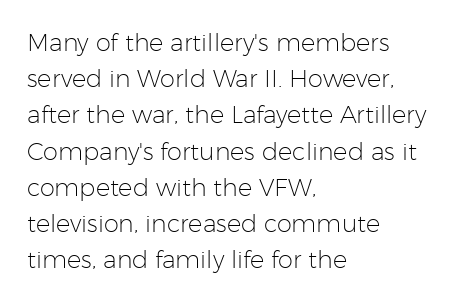
Default kerning and tracking; the words read as compact shapes. Tall strokes in this sample are plumb rather than angled. This rendering uses left alignment, leaving the right contour irregular. Students, observe: this is what conventionally led text looks like. Each stroke keeps to a modest, everyday thickness or less. Honestly, there is no underline to notice here at all.
